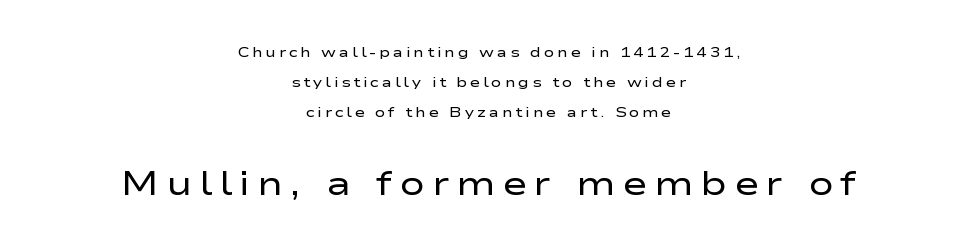
The image shows 34 px regular-weight, wide sans-serif type, upright; set centered, loose line spacing (2.16x), unusually wide letter spacing (+0.2 em), not underlined; the second (bottom) block is 2.43x larger; low stroke contrast and a medium x-height.
